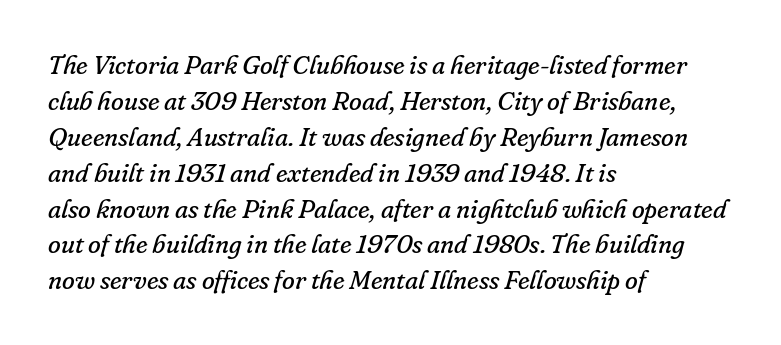
{"italic": "yes", "lean": "right", "slant_degrees": 16, "bold": "no", "underline": "no", "align": "left", "line_spacing": "normal", "line_spacing_ratio": 1.38, "letter_spacing": "normal", "letter_spacing_em": 0.0, "glyph_px": 26}
